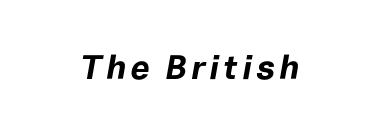
Clear beneath every line of the passage. Where is the straight margin? There isn't one; the lines are centered. Emphasis by weight is at full strength: bold. The glyphs look as if they've been sheared to an angle.
